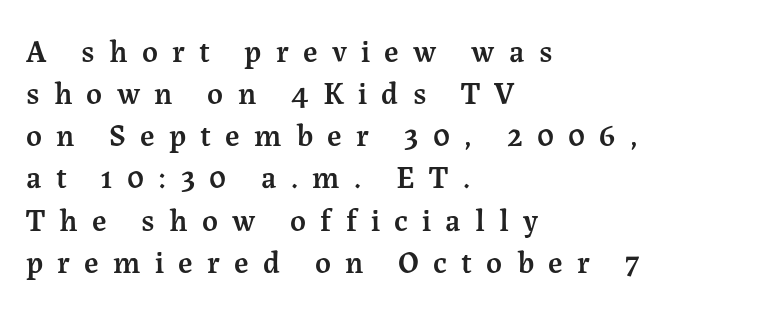
The image shows 31 px semibold serif type, upright; set left-aligned, normal line spacing (1.36x), unusually wide letter spacing (+0.46 em), not underlined; medium stroke contrast and a medium x-height.
